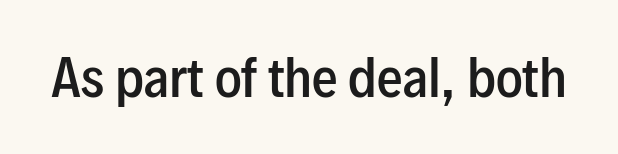
Q: Is the text bold? A: Semi-bold.
Q: Is the text italic (slanted)? A: No, it is upright.
Q: Is the typeface a serif or a sans-serif typeface? A: Sans-serif.
Q: Is the text underlined? A: No.
Q: Is the spacing between letters normal or unusually wide? A: Normal.
Q: Width (condensed, normal, or wide)? A: Condensed.
Q: Stroke contrast? A: Low.
Q: x-height? A: Medium.
Q: Monospaced? A: No.
